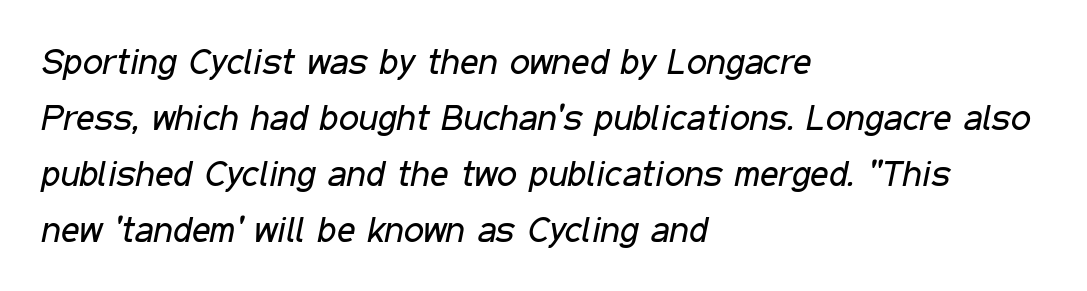
Q: Is the text bold? A: No.
Q: Is the text italic (slanted)? A: Yes, it leans right by about 11 degrees.
Q: Is the text underlined? A: No.
Q: How is the paragraph aligned? A: Left-aligned.
Q: Is the spacing between letters normal or unusually wide? A: Normal.
Q: Is the spacing between lines tight, normal or loose? A: Normal.
Q: Width (condensed, normal, or wide)? A: Condensed.
Q: Stroke contrast? A: Low.
Q: x-height? A: Medium.
Q: Monospaced? A: No.
